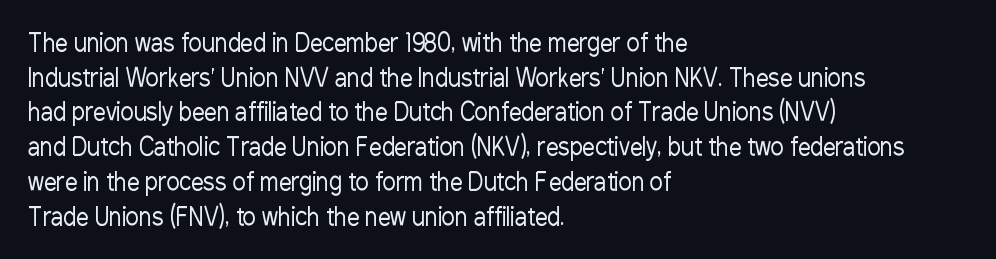
{"italic": "no", "bold": "no", "underline": "no", "align": "left", "line_spacing": "normal", "line_spacing_ratio": 1.39, "letter_spacing": "normal", "letter_spacing_em": 0.0, "glyph_px": 25}
